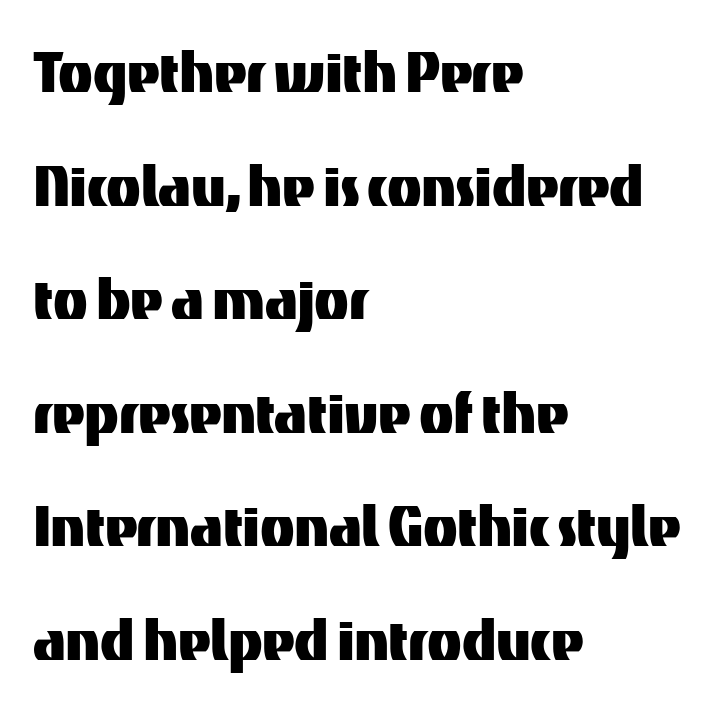
{"serif": "no", "italic": "no", "width": "normal", "stroke_contrast": "medium", "x_height": "medium", "monospaced": "no", "underline": "no", "align": "left", "line_spacing": "normal", "line_spacing_ratio": 1.6, "letter_spacing": "normal", "letter_spacing_em": 0.0, "glyph_px": 71}
